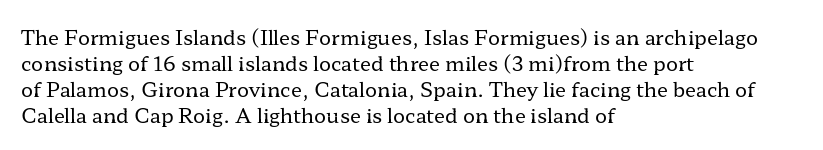
{"italic": "no", "bold": "no", "underline": "no", "align": "left", "line_spacing": "normal", "line_spacing_ratio": 1.3, "letter_spacing": "normal", "letter_spacing_em": 0.0, "glyph_px": 20}
